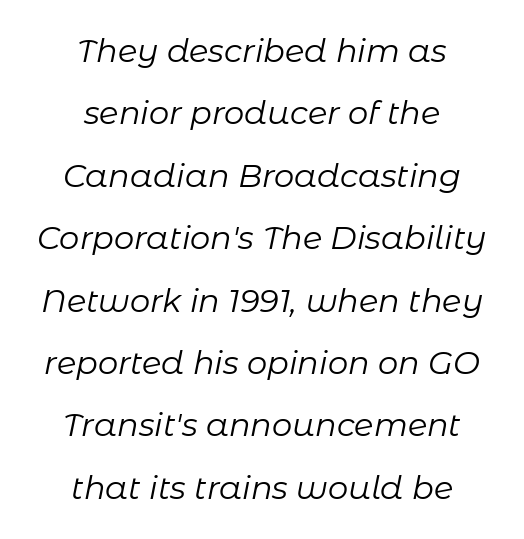
Is this a fixed-width face? No — the glyphs have proportional, varying widths. Tracking value appears to be zero — textbook default spacing. The typography opts for an oblique posture over an upright one. The font is comparable to plain body text, perhaps lighter. Is there much room between lines? Yes — plenty of vertical air separates them. The setting favours the middle, as headings and verse often do.
